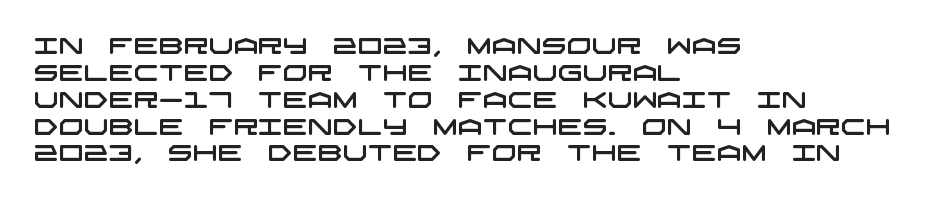
Q: Is the text underlined? A: No.
Q: How is the paragraph aligned? A: Left-aligned.
Q: Is the spacing between letters normal or unusually wide? A: Normal.
